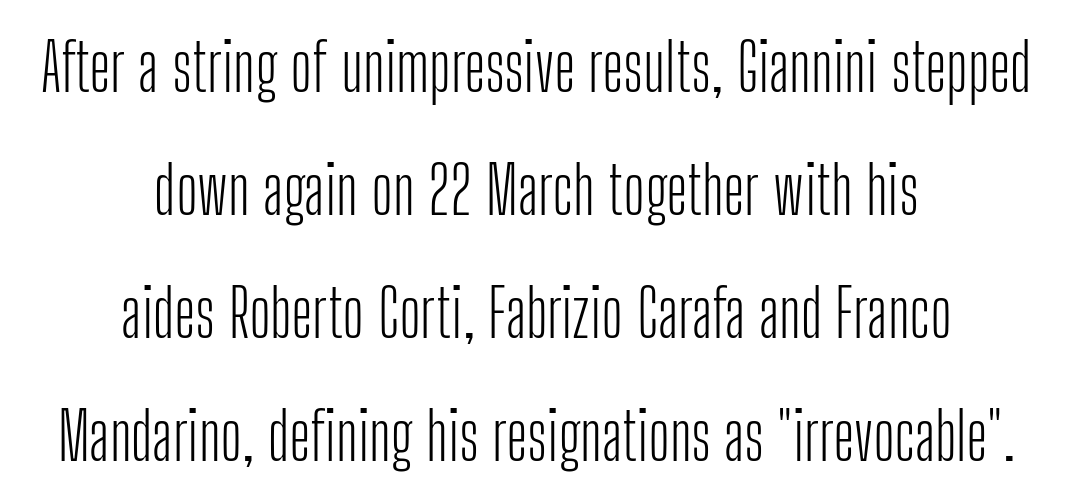
Q: Is the text bold? A: No.
Q: Is the text italic (slanted)? A: No, it is upright.
Q: Is the typeface a serif or a sans-serif typeface? A: Sans-serif.
Q: Is the text underlined? A: No.
Q: How is the paragraph aligned? A: Centered.
Q: Is the spacing between letters normal or unusually wide? A: Normal.
Q: Width (condensed, normal, or wide)? A: Condensed.
Q: Stroke contrast? A: Low.
Q: x-height? A: Medium.
Q: Monospaced? A: No.
